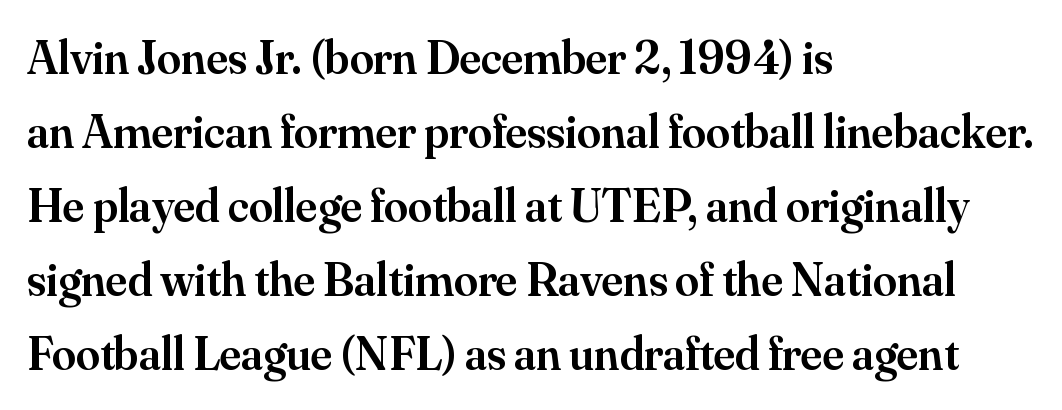
Q: Is the text bold? A: Semi-bold.
Q: Is the text italic (slanted)? A: No, it is upright.
Q: Is the typeface a serif or a sans-serif typeface? A: Serif.
Q: Is the text underlined? A: No.
Q: How is the paragraph aligned? A: Left-aligned.
Q: Is the spacing between letters normal or unusually wide? A: Normal.
Q: Is the spacing between lines tight, normal or loose? A: Normal.
Q: Width (condensed, normal, or wide)? A: Normal.
Q: Stroke contrast? A: Medium.
Q: x-height? A: Small.
Q: Monospaced? A: No.
